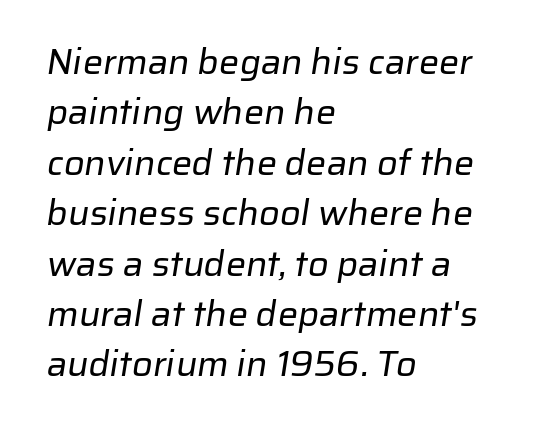
{"serif": "no", "bold": "no", "weight": "regular", "width": "normal", "stroke_contrast": "low", "x_height": "medium", "monospaced": "no", "underline": "no", "align": "left", "line_spacing": "normal", "line_spacing_ratio": 1.4, "letter_spacing": "normal", "letter_spacing_em": 0.0, "glyph_px": 36}
